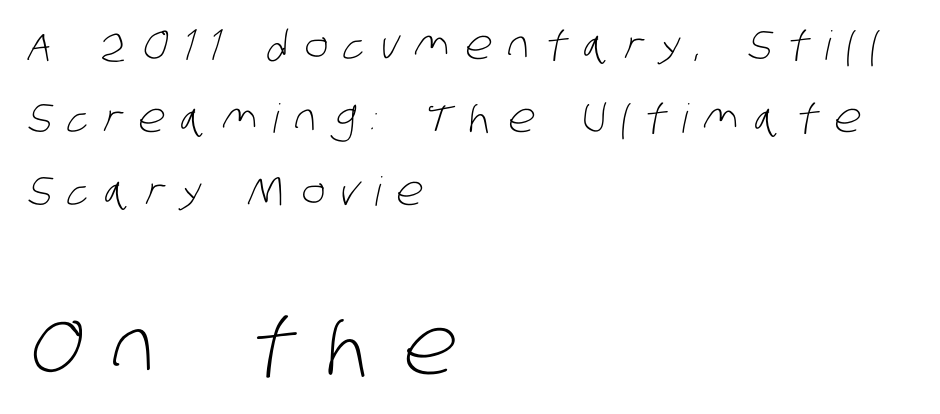
{"serif": "no", "bold": "no", "weight": "light", "width": "condensed", "stroke_contrast": "low", "x_height": "large", "monospaced": "no", "underline": "no", "align": "left", "line_spacing_ratio": 1.82, "letter_spacing": "wide", "letter_spacing_em": 0.39, "larger_block": "second", "size_ratio": 1.98, "glyph_px": 79}
